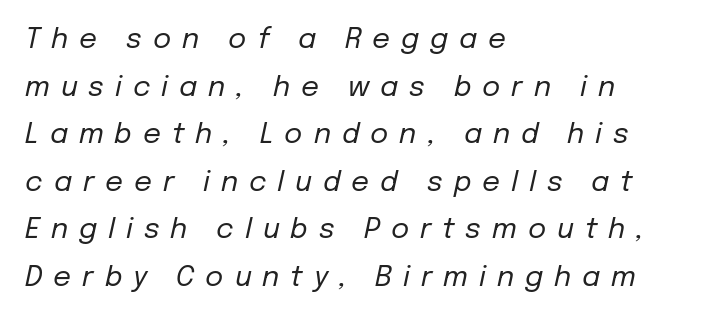
A clean baseline with only descenders dipping below it. Style check: oblique. Horizontal bands of white between lines are of average thickness. The strokes are not fattened; the text isn't bold. These lines stack with their left ends in a neat column.
